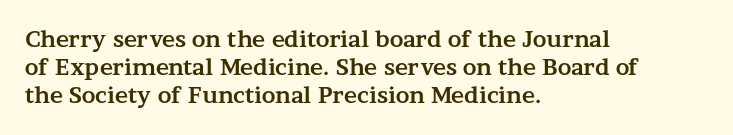
{"italic": "no", "bold": "yes", "underline": "no", "align": "left", "line_spacing": "normal", "line_spacing_ratio": 1.28, "letter_spacing": "normal", "letter_spacing_em": 0.0, "glyph_px": 22}
